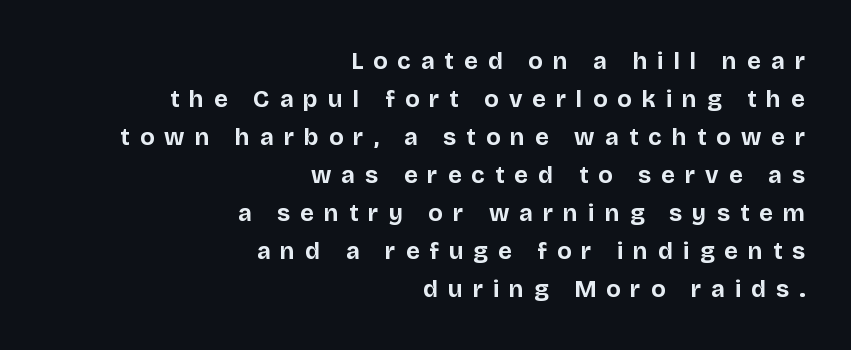
{"italic": "no", "bold": "yes", "underline": "no", "align": "right", "line_spacing": "normal", "line_spacing_ratio": 1.58, "letter_spacing": "wide", "letter_spacing_em": 0.42, "glyph_px": 24}
